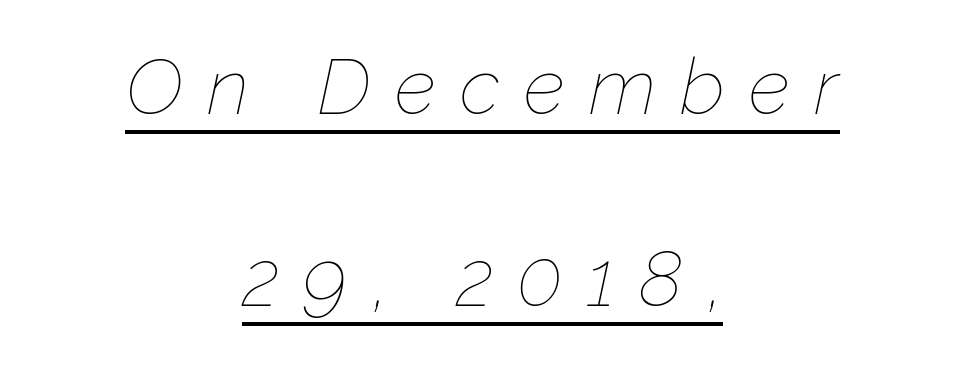
{"italic": "yes", "lean": "right", "slant_degrees": 12, "bold": "no", "weight": "thin", "width": "normal", "stroke_contrast": "low", "x_height": "medium", "monospaced": "no", "underline": "yes", "align": "center", "line_spacing": "loose", "line_spacing_ratio": 2.46, "letter_spacing": "wide", "letter_spacing_em": 0.31, "glyph_px": 78}
